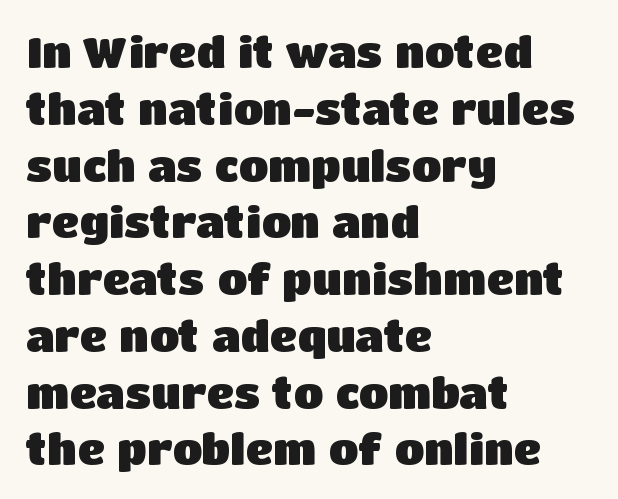
Where is the straight margin? On the left. These words are printed bold, with thick strokes throughout. A sans-serif font was chosen for this passage. Normally led — the rows are evenly, conventionally spaced. Characters remain perfectly vertical along every line. Plain, unruled lines of type.
